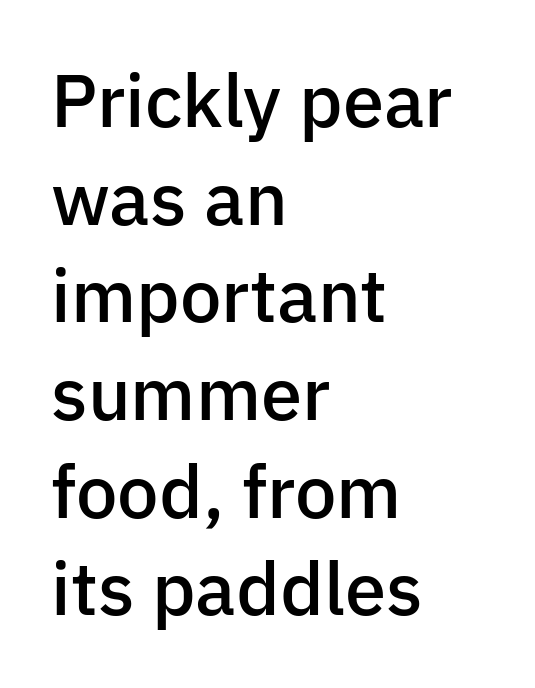
Tracking value appears to be zero — textbook default spacing. This rendering uses left alignment, leaving the right contour irregular. Check under the words: just untouched page. These lines sit exactly where default settings would place them.
